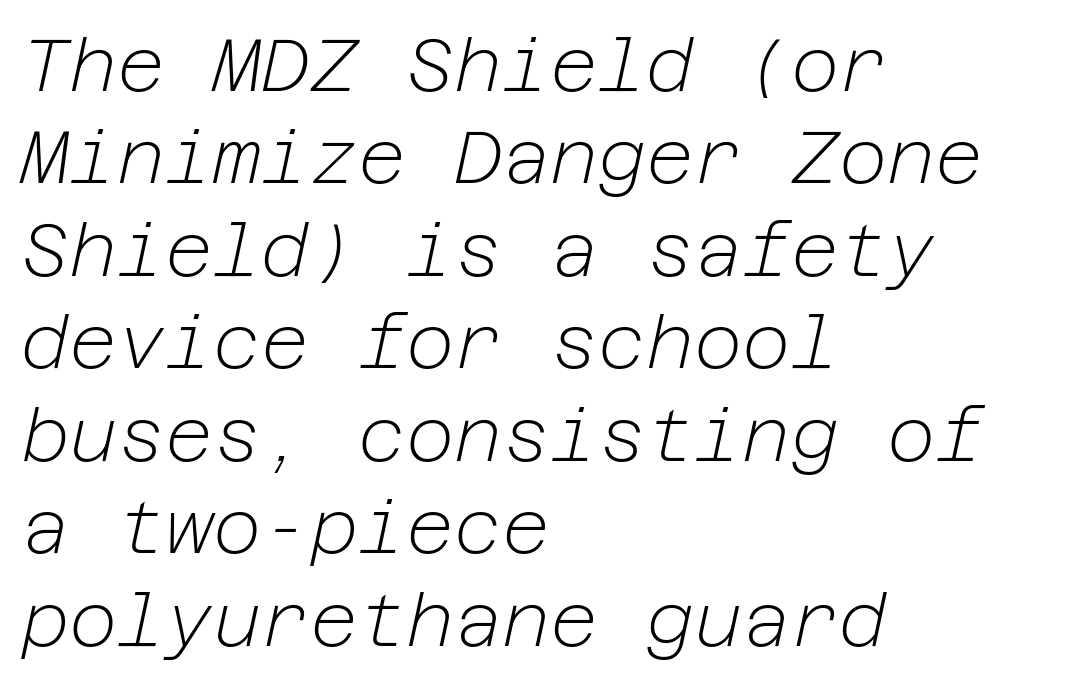
The font is comparable to plain body text, perhaps lighter. The lettering tilts uniformly, giving the passage an italic look. The line-height multiplier appears to be the usual default. Has an underline been added? It has not. A typesetter would call this zero additional tracking.
